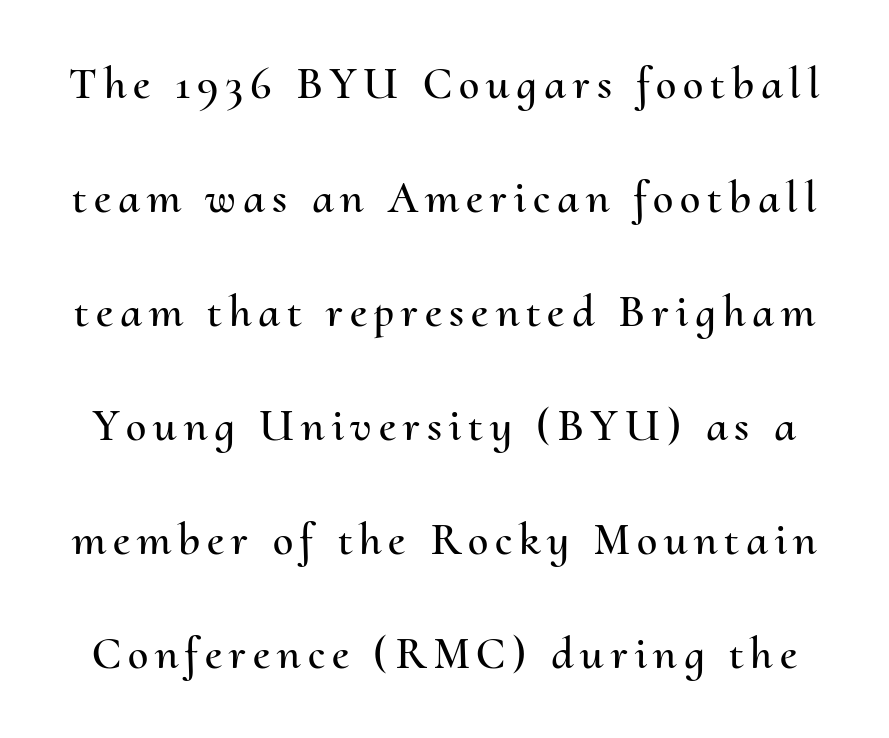
The image shows 46 px text type, upright; set loose line spacing (2.48x), not underlined; medium stroke contrast and a small x-height.
